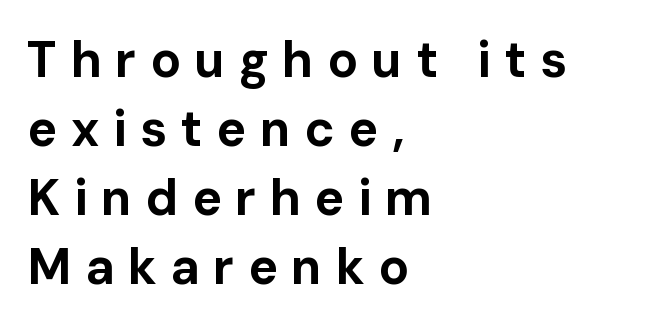
Q: Is the text bold? A: Yes.
Q: Is the text italic (slanted)? A: No, it is upright.
Q: Is the typeface a serif or a sans-serif typeface? A: Sans-serif.
Q: Is the text underlined? A: No.
Q: How is the paragraph aligned? A: Left-aligned.
Q: Is the spacing between letters normal or unusually wide? A: Unusually wide.
Q: Is the spacing between lines tight, normal or loose? A: Normal.
Q: Width (condensed, normal, or wide)? A: Normal.
Q: Stroke contrast? A: Low.
Q: x-height? A: Medium.
Q: Monospaced? A: No.
